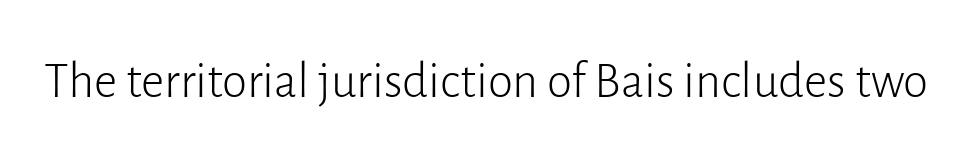
Q: Is the text bold? A: No.
Q: Is the text italic (slanted)? A: No, it is upright.
Q: Is the typeface a serif or a sans-serif typeface? A: Sans-serif.
Q: Is the text underlined? A: No.
Q: Is the spacing between letters normal or unusually wide? A: Normal.
Q: Width (condensed, normal, or wide)? A: Normal.
Q: Stroke contrast? A: Low.
Q: x-height? A: Medium.
Q: Monospaced? A: No.
